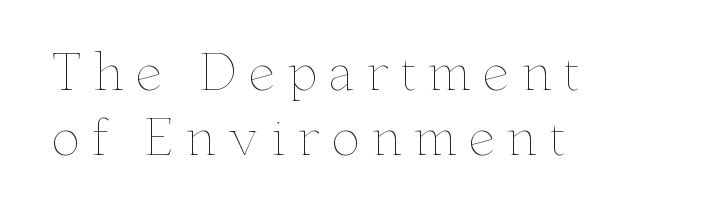
Q: Is the text bold? A: No.
Q: Is the text italic (slanted)? A: No, it is upright.
Q: Is the text underlined? A: No.
Q: How is the paragraph aligned? A: Left-aligned.
Q: Is the spacing between letters normal or unusually wide? A: Unusually wide.
Q: Is the spacing between lines tight, normal or loose? A: Normal.
Q: Width (condensed, normal, or wide)? A: Wide.
Q: Stroke contrast? A: Low.
Q: x-height? A: Small.
Q: Monospaced? A: No.
